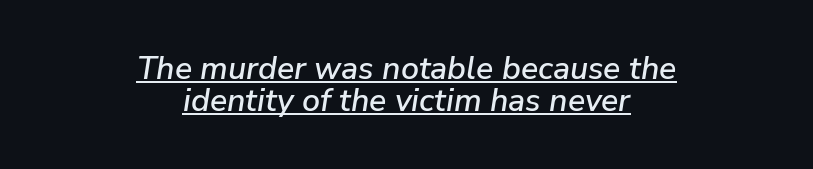
Q: Is the text italic (slanted)? A: Yes, it leans right by about 9 degrees.
Q: Is the text underlined? A: Yes.
Q: How is the paragraph aligned? A: Centered.
Q: Is the spacing between letters normal or unusually wide? A: Normal.
Q: Is the spacing between lines tight, normal or loose? A: Tight.
Q: Width (condensed, normal, or wide)? A: Normal.
Q: Stroke contrast? A: Low.
Q: x-height? A: Medium.
Q: Monospaced? A: No.
